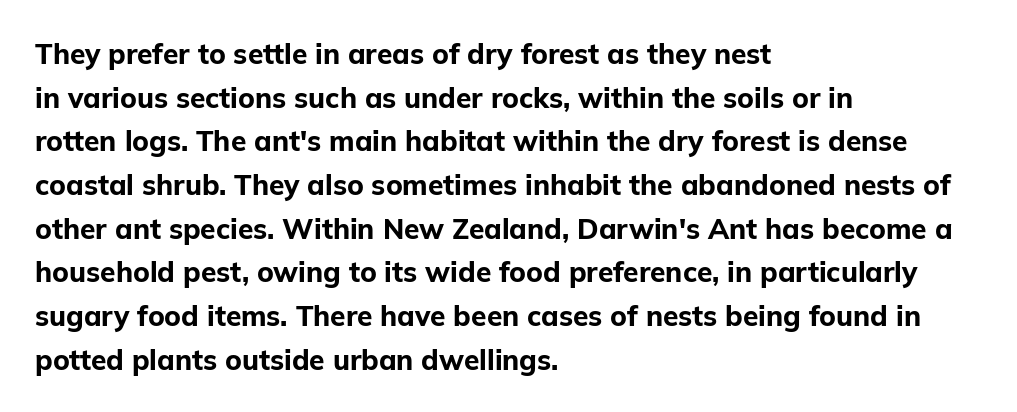
The image shows 28 px bold sans-serif type, upright; set left-aligned, normal line spacing (1.56x), normal letter spacing, not underlined; low stroke contrast and a medium x-height.
